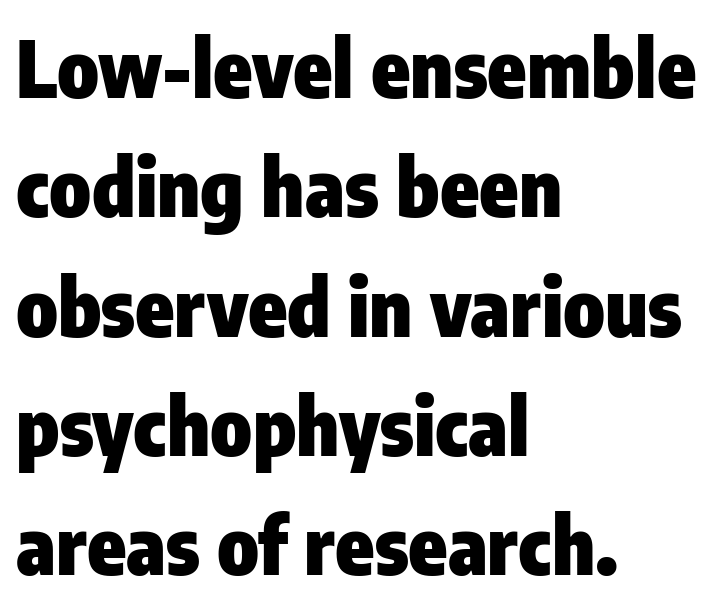
The image shows 79 px heavy, condensed sans-serif type, upright; set left-aligned, normal line spacing (1.51x), normal letter spacing, not underlined; low stroke contrast and a medium x-height.
